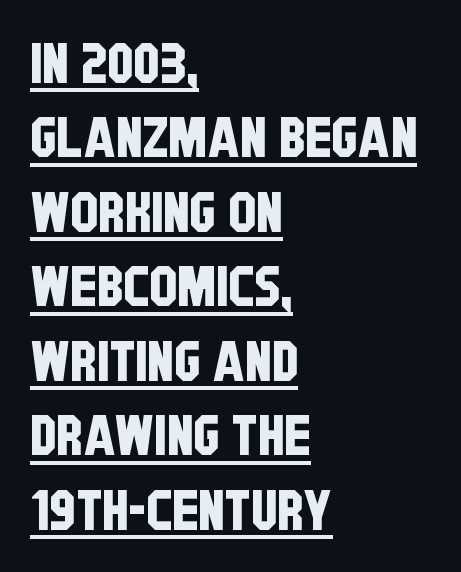
The rendering uses natural spacing where letterforms have individual widths. Underline: present. Caption: standard tracking, unaltered. Regarding serifs, this sample does without them.
